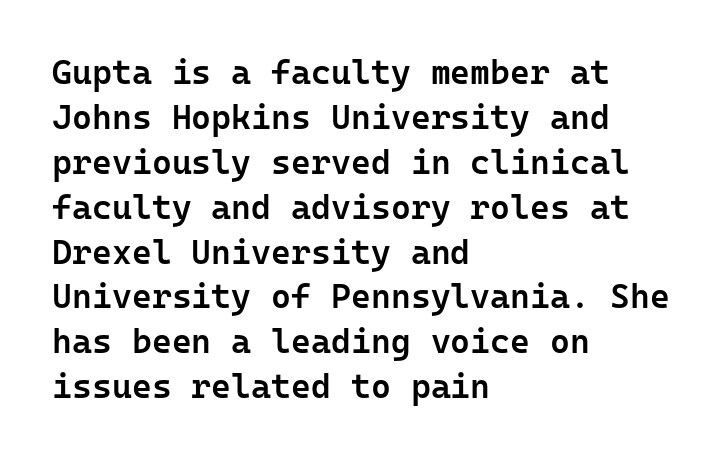
Does the lettering tilt? It doesn't — this is upright. The face used here is monospaced, like something from a code editor. The space between consecutive lines is moderate. As a designer I'd log this as weight 600, semibold. The face used here is a sans, in the tradition of grotesques and geometrics.
